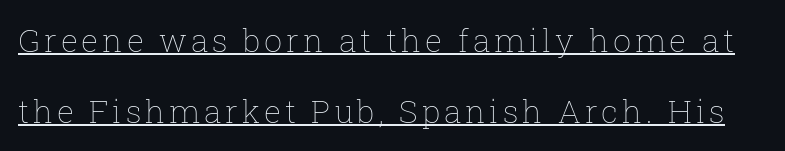
{"italic": "no", "bold": "no", "weight": "thin", "width": "normal", "stroke_contrast": "low", "x_height": "medium", "monospaced": "no", "underline": "yes", "line_spacing": "loose", "line_spacing_ratio": 2.22, "glyph_px": 32}
